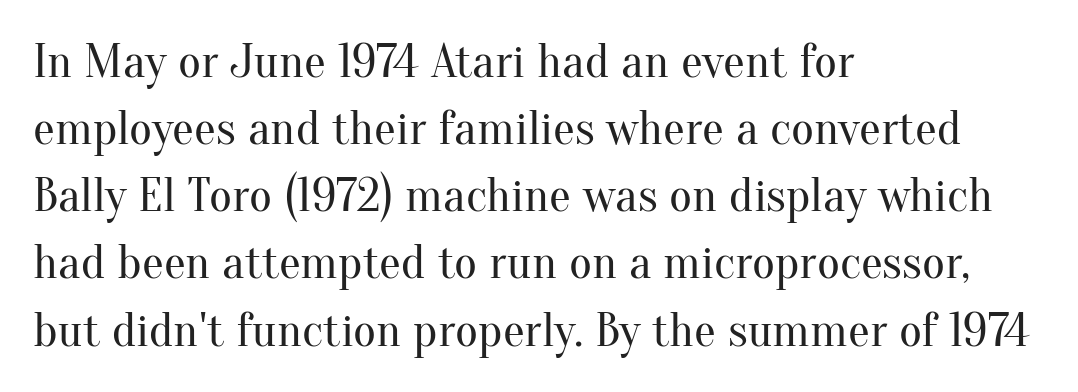
Q: Is the text bold? A: No.
Q: Is the text italic (slanted)? A: No, it is upright.
Q: Is the typeface a serif or a sans-serif typeface? A: Serif.
Q: Is the text underlined? A: No.
Q: How is the paragraph aligned? A: Left-aligned.
Q: Is the spacing between letters normal or unusually wide? A: Normal.
Q: Is the spacing between lines tight, normal or loose? A: Normal.
Q: Width (condensed, normal, or wide)? A: Normal.
Q: Stroke contrast? A: Medium.
Q: x-height? A: Small.
Q: Monospaced? A: No.
